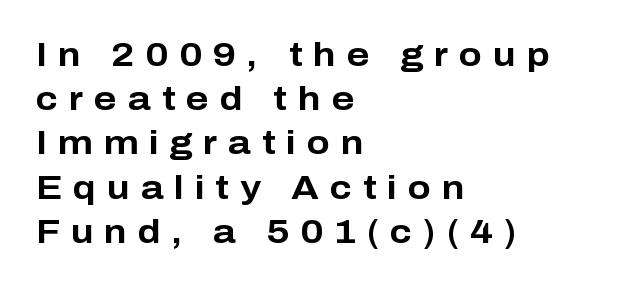
The lines sit at an ordinary, default distance from one another. These lines carry a lot of weight — the face is fully bold. Inter-character spacing is expanded well beyond the font's built-in metrics. Just letters on the line, the space beneath them empty. Is this a fixed-width face? No — the glyphs have proportional, varying widths.
